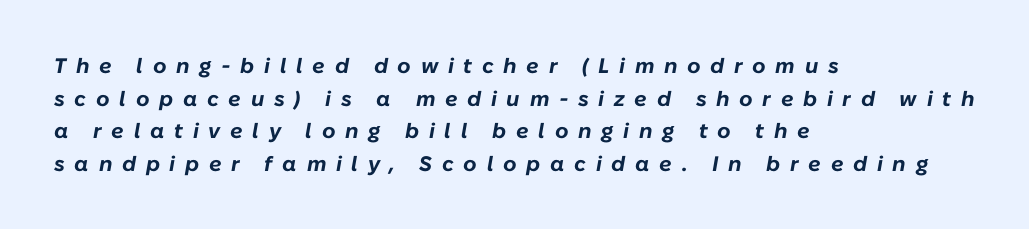
Typeset ragged right — the left edge is the straight one. The area under the type is left untouched. Slant detected: the letters are inclined. Is the type bold? Yes — the strokes are clearly thick and heavy.
